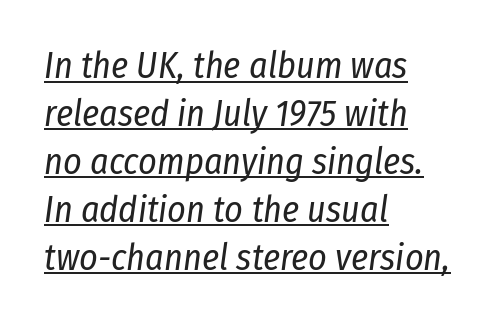
The image shows 36 px regular-weight, condensed type, italic (leaning right); set left-aligned, normal line spacing (1.33x), normal letter spacing, underlined; low stroke contrast and a medium x-height.
